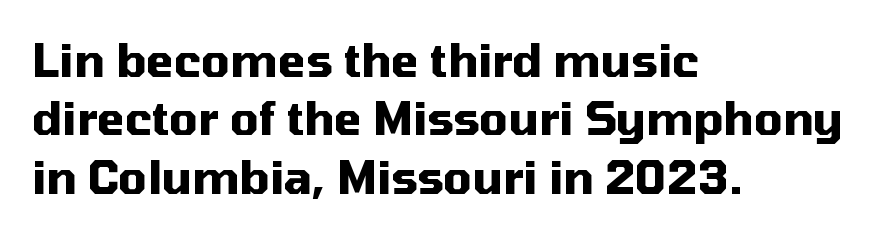
Q: Is the text bold? A: Yes.
Q: Is the text italic (slanted)? A: No, it is upright.
Q: Is the typeface a serif or a sans-serif typeface? A: Sans-serif.
Q: Is the text underlined? A: No.
Q: How is the paragraph aligned? A: Left-aligned.
Q: Is the spacing between letters normal or unusually wide? A: Normal.
Q: Is the spacing between lines tight, normal or loose? A: Normal.
Q: Width (condensed, normal, or wide)? A: Normal.
Q: Stroke contrast? A: Medium.
Q: x-height? A: Medium.
Q: Monospaced? A: No.
